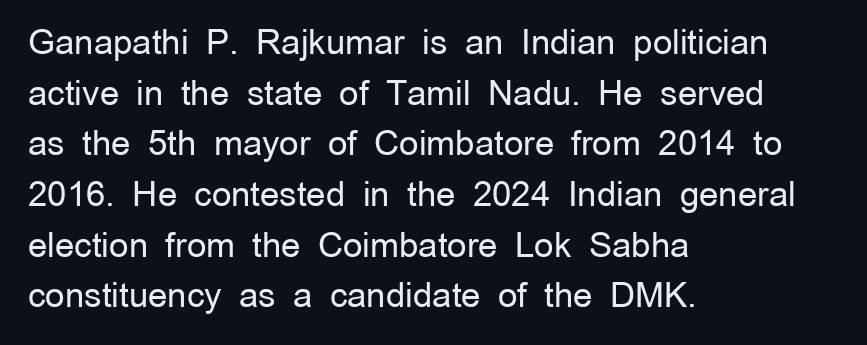
Q: Is the text bold? A: No.
Q: Is the text italic (slanted)? A: No, it is upright.
Q: Is the typeface a serif or a sans-serif typeface? A: Sans-serif.
Q: Is the text underlined? A: No.
Q: How is the paragraph aligned? A: Left-aligned.
Q: Is the spacing between letters normal or unusually wide? A: Normal.
Q: Is the spacing between lines tight, normal or loose? A: Normal.
Q: Width (condensed, normal, or wide)? A: Normal.
Q: Stroke contrast? A: Low.
Q: x-height? A: Medium.
Q: Monospaced? A: No.
